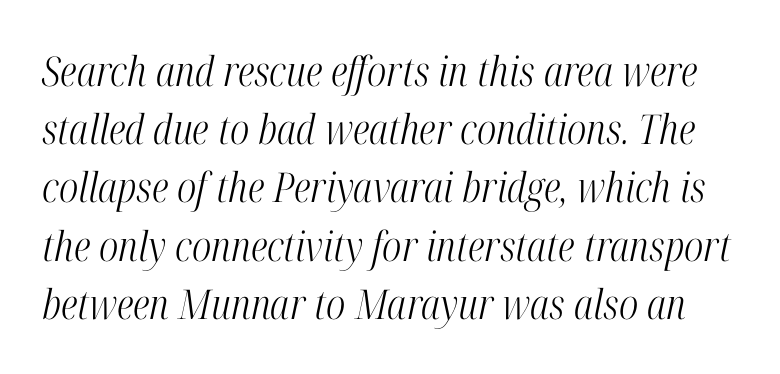
The image shows 41 px light, condensed serif type, italic (leaning right); set normal line spacing (1.42x), normal letter spacing, not underlined; high stroke contrast and a medium x-height.
